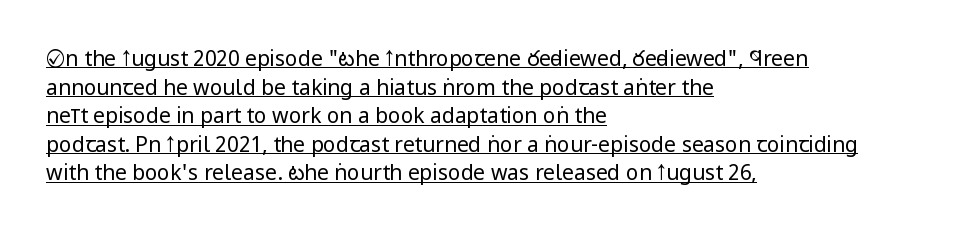
The image shows 21 px text type, upright; set left-aligned, normal line spacing (1.36x), normal letter spacing, underlined.
